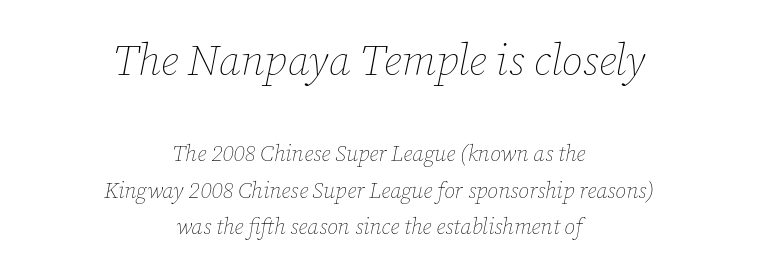
{"italic": "yes", "lean": "right", "slant_degrees": 12, "bold": "no", "weight": "thin", "width": "normal", "stroke_contrast": "low", "x_height": "medium", "monospaced": "no", "underline": "no", "align": "center", "line_spacing": "normal", "line_spacing_ratio": 1.65, "letter_spacing": "normal", "letter_spacing_em": 0.0, "larger_block": "first", "size_ratio": 1.95, "glyph_px": 43}
